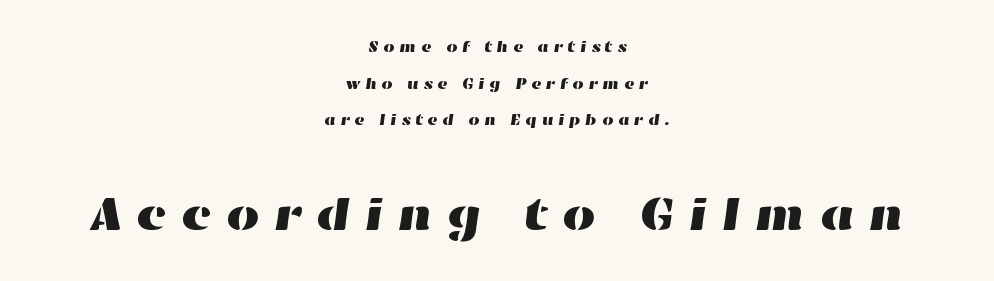
The zone under the glyphs is completely vacant. A typesetter would call this heavily tracked-out type. How would I describe the line gaps? Wide and relaxed. This layout puts the modest block above and the oversized block below. Each letter keeps its own natural width here, so spacing adapts to shape.
